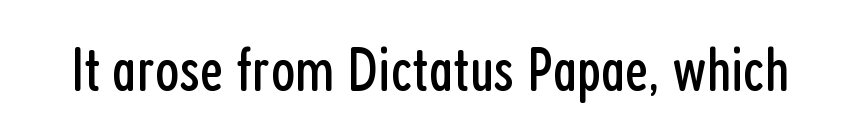
{"serif": "no", "italic": "no", "bold": "no", "weight": "regular", "width": "condensed", "stroke_contrast": "low", "x_height": "medium", "monospaced": "no", "underline": "no", "letter_spacing": "normal", "letter_spacing_em": 0.0, "glyph_px": 63}
